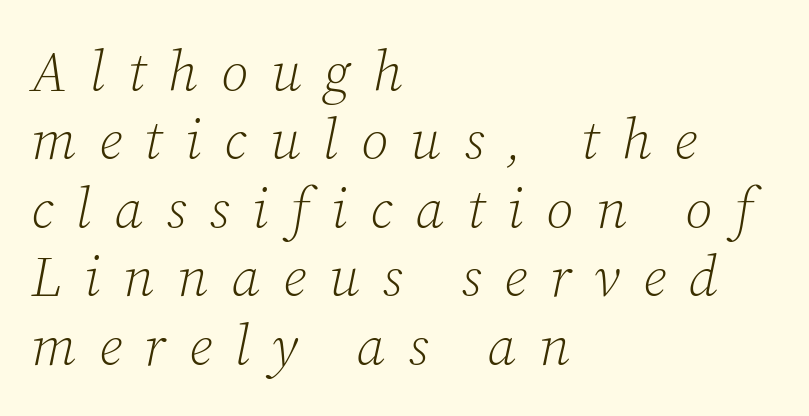
Q: Is the text bold? A: No.
Q: Is the text italic (slanted)? A: Yes, it leans right by about 12 degrees.
Q: Is the typeface a serif or a sans-serif typeface? A: Serif.
Q: Is the text underlined? A: No.
Q: How is the paragraph aligned? A: Left-aligned.
Q: Is the spacing between letters normal or unusually wide? A: Unusually wide.
Q: Width (condensed, normal, or wide)? A: Normal.
Q: Stroke contrast? A: Low.
Q: x-height? A: Medium.
Q: Monospaced? A: No.
